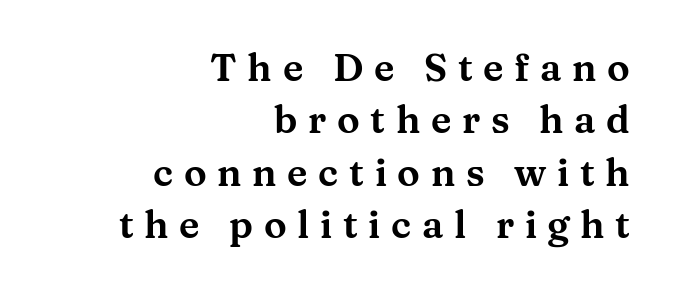
The face used here is proportionally spaced, like ordinary book or web type. Every stem runs plumb, perpendicular to the baseline. Students, note that the glyphs here are deliberately spaced far apart. Is the block centered? No — it sits flush against the right margin.
